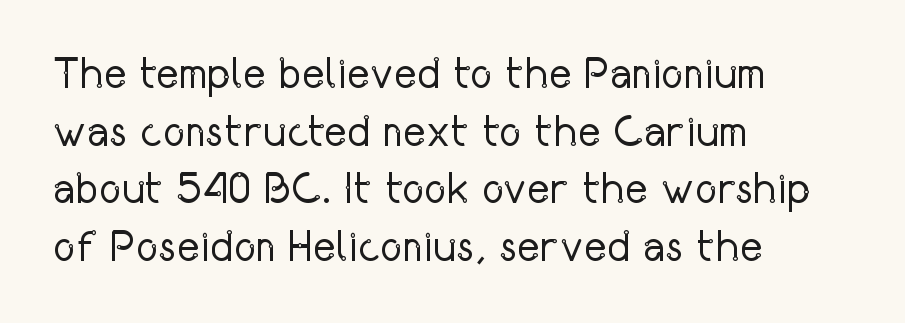
The image shows 43 px regular-weight, condensed sans-serif type, upright; set left-aligned, normal line spacing (1.34x), normal letter spacing, not underlined; low stroke contrast and a medium x-height.
